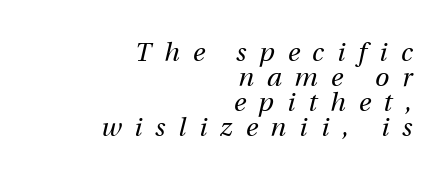
Caption: expanded tracking, letters set apart. Each row of text sits above clean, open space. You could barely slide anything between these rows. Characters are canted at an angle relative to the baseline's perpendicular. One-word summary of the alignment: right.
